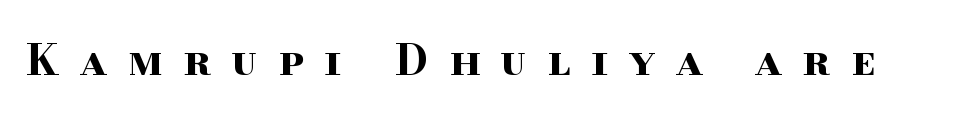
The image shows 43 px bold, wide serif type, upright; set unusually wide letter spacing (+0.48 em), not underlined; high stroke contrast and a small x-height.
